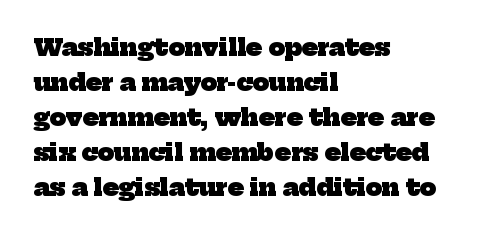
The image shows 23 px bold type; set left-aligned, normal line spacing (1.52x), normal letter spacing, not underlined.
